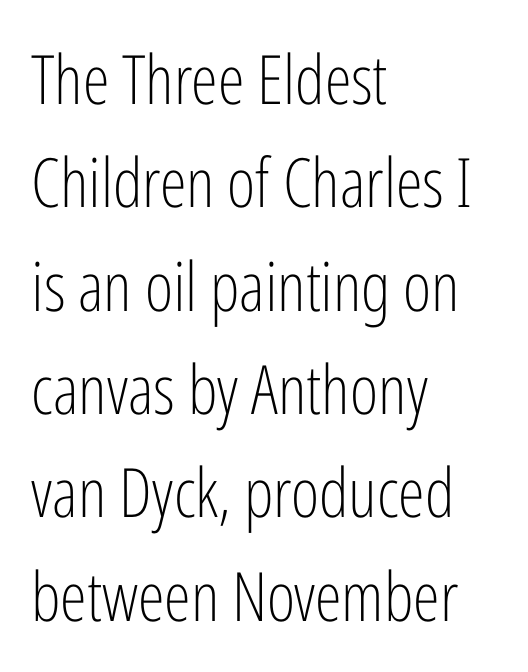
The image shows 68 px light, condensed sans-serif type, upright; set left-aligned, normal line spacing (1.52x), normal letter spacing, not underlined; low stroke contrast and a medium x-height.
